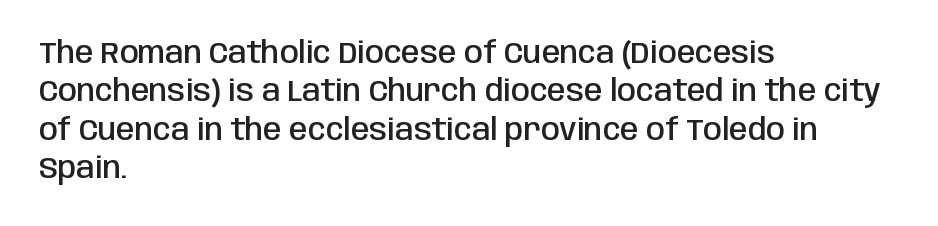
{"serif": "no", "italic": "no", "bold": "semi", "weight": "semibold", "width": "condensed", "stroke_contrast": "low", "x_height": "large", "monospaced": "no", "underline": "no", "align": "left", "line_spacing": "normal", "line_spacing_ratio": 1.28, "letter_spacing": "normal", "letter_spacing_em": 0.0, "glyph_px": 30}
